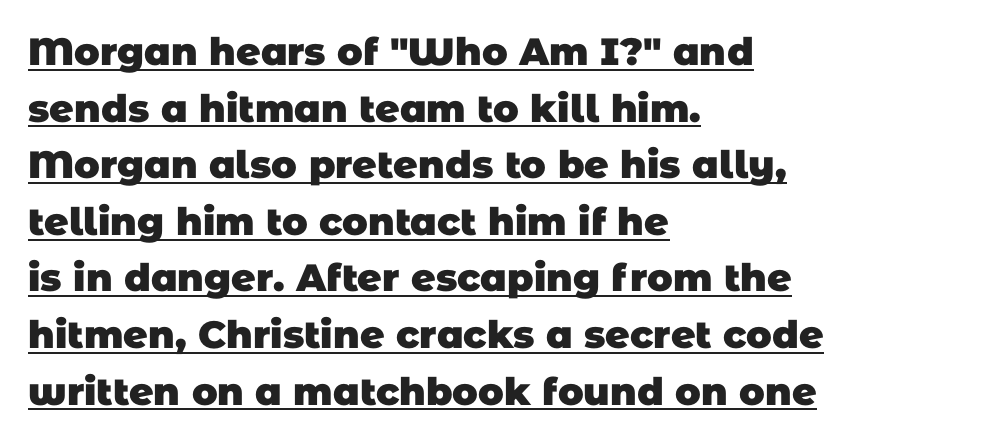
Q: Is the text bold? A: Yes.
Q: Is the typeface a serif or a sans-serif typeface? A: Sans-serif.
Q: Is the text underlined? A: Yes.
Q: How is the paragraph aligned? A: Left-aligned.
Q: Is the spacing between letters normal or unusually wide? A: Normal.
Q: Is the spacing between lines tight, normal or loose? A: Normal.
Q: Width (condensed, normal, or wide)? A: Normal.
Q: Stroke contrast? A: Low.
Q: x-height? A: Large.
Q: Monospaced? A: No.
